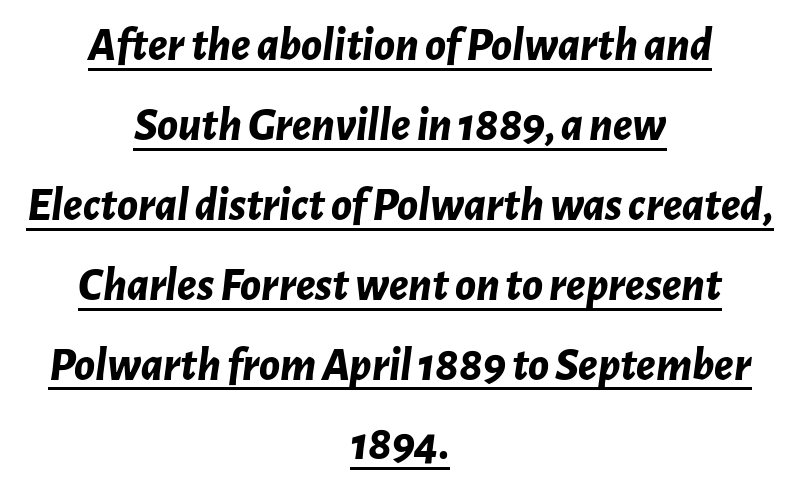
Each line of the rendering has a horizontal stroke beneath the glyphs. Each new line begins a customary step beneath the previous one. In terms of letterspacing, this is plain default setting. Tall strokes in this sample are angled rather than plumb. Heavy, bold letterforms.
